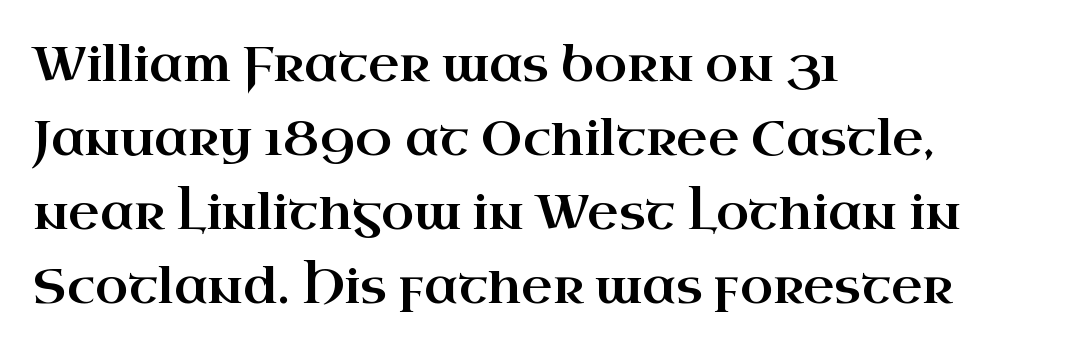
{"serif": "yes", "italic": "no", "width": "wide", "stroke_contrast": "high", "x_height": "small", "monospaced": "no", "underline": "no", "align": "left", "line_spacing": "normal", "line_spacing_ratio": 1.54, "letter_spacing": "normal", "letter_spacing_em": 0.0, "glyph_px": 48}
